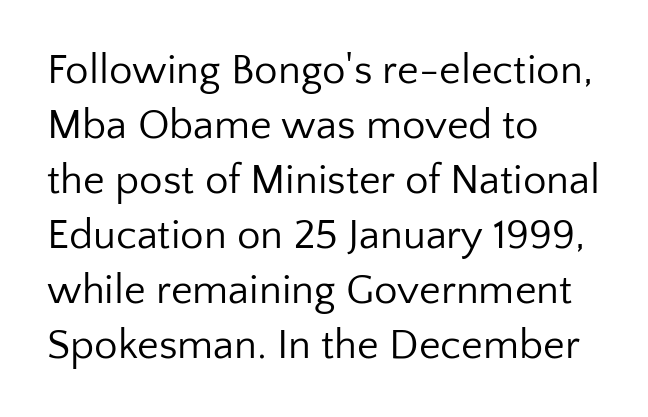
Q: Is the text bold? A: No.
Q: Is the text italic (slanted)? A: No, it is upright.
Q: Is the typeface a serif or a sans-serif typeface? A: Sans-serif.
Q: Is the text underlined? A: No.
Q: How is the paragraph aligned? A: Left-aligned.
Q: Is the spacing between letters normal or unusually wide? A: Normal.
Q: Is the spacing between lines tight, normal or loose? A: Normal.
Q: Width (condensed, normal, or wide)? A: Normal.
Q: Stroke contrast? A: Low.
Q: x-height? A: Medium.
Q: Monospaced? A: No.
